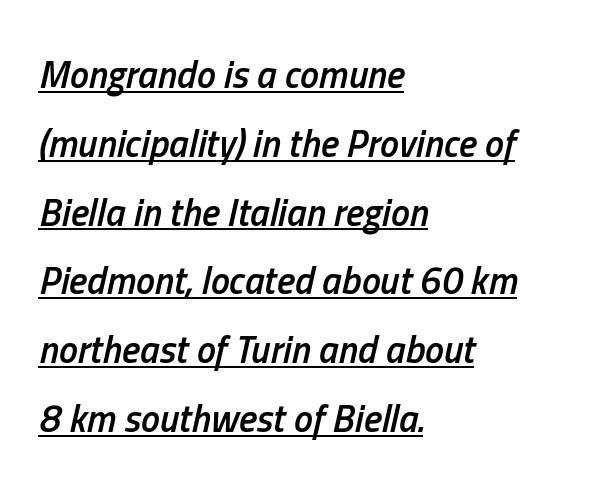
Which margin do the lines hug? The left one — the right edge is uneven. These lines keep a tight, regular rhythm from letter to letter. It's the slanting kind of type. Students, observe the line beneath the letters — that is underlining. Is this a fixed-width face? No — the glyphs have proportional, varying widths. Each glyph is drawn with semibold strokes, heavier than normal yet not fully bold.
